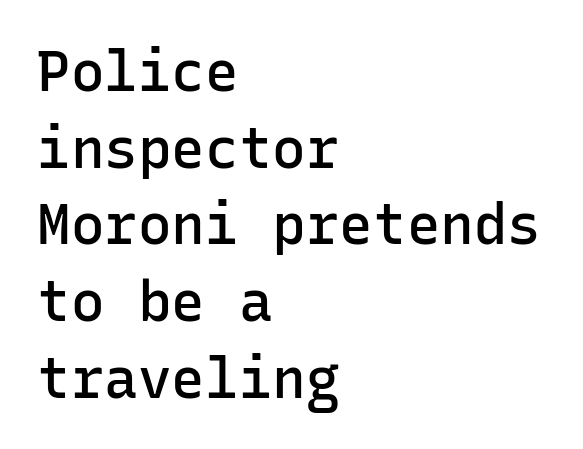
{"serif": "no", "italic": "no", "bold": "semi", "weight": "semibold", "width": "normal", "stroke_contrast": "low", "x_height": "medium", "monospaced": "yes", "underline": "no", "align": "left", "line_spacing": "normal", "line_spacing_ratio": 1.37, "letter_spacing": "normal", "letter_spacing_em": 0.0, "glyph_px": 56}
